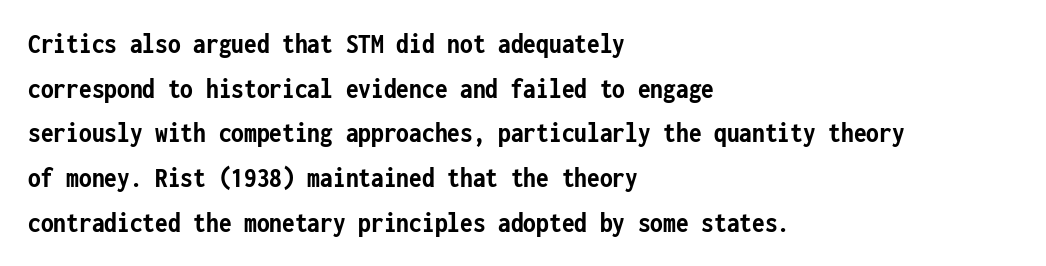
Q: Is the text bold? A: Yes.
Q: Is the text italic (slanted)? A: No, it is upright.
Q: Is the typeface a serif or a sans-serif typeface? A: Sans-serif.
Q: Is the text underlined? A: No.
Q: How is the paragraph aligned? A: Left-aligned.
Q: Is the spacing between letters normal or unusually wide? A: Normal.
Q: Is the spacing between lines tight, normal or loose? A: Normal.
Q: Width (condensed, normal, or wide)? A: Condensed.
Q: Stroke contrast? A: Low.
Q: x-height? A: Medium.
Q: Monospaced? A: Yes.
